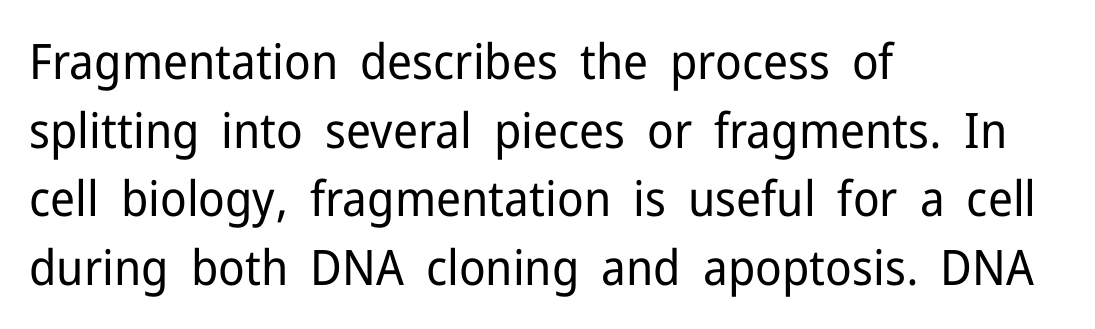
Regarding leading, the lines here are spaced in the standard way. Reading down the block, your eye returns to a fixed left position each line. Underlining? Definitely not there. You could not count columns in this text — the font is proportionally spaced. The font family rendered here belongs to the sans-serif group.
